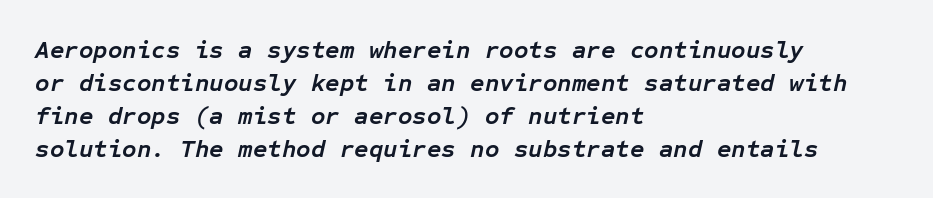
Q: Is the text bold? A: Yes.
Q: Is the text italic (slanted)? A: Yes, it leans right by about 12 degrees.
Q: Is the text underlined? A: No.
Q: How is the paragraph aligned? A: Left-aligned.
Q: Is the spacing between letters normal or unusually wide? A: Normal.
Q: Is the spacing between lines tight, normal or loose? A: Normal.
